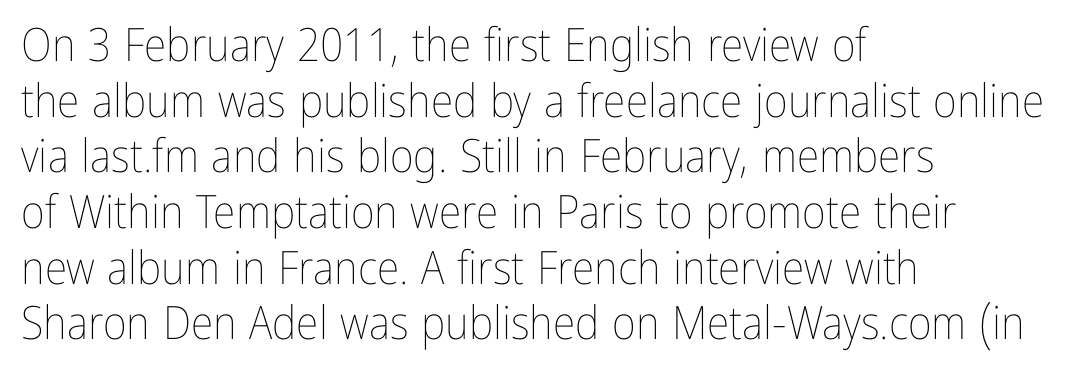
{"italic": "no", "bold": "no", "weight": "thin", "width": "condensed", "stroke_contrast": "low", "x_height": "medium", "monospaced": "no", "underline": "no", "align": "left", "line_spacing_ratio": 1.21, "letter_spacing": "normal", "letter_spacing_em": 0.0, "glyph_px": 46}
